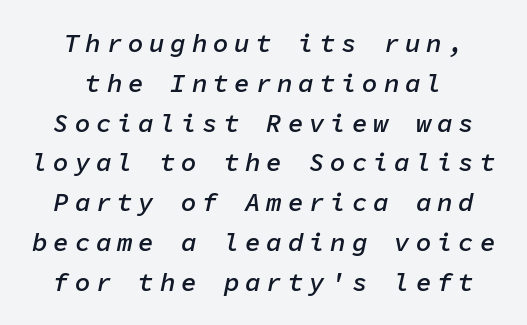
{"italic": "yes", "lean": "right", "slant_degrees": 11, "bold": "semi", "underline": "no", "align": "center", "line_spacing": "normal", "line_spacing_ratio": 1.53, "letter_spacing": "wide", "letter_spacing_em": 0.22, "glyph_px": 26}
